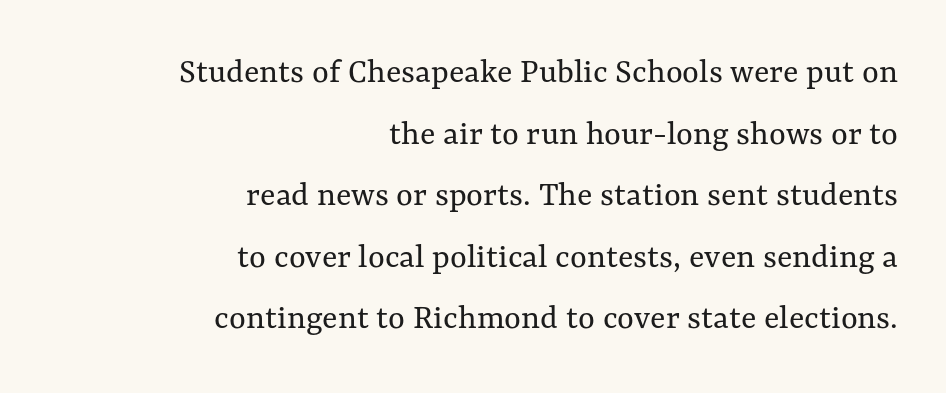
Each stroke keeps to a modest, everyday thickness or less. The string is rendered with underlining switched off. This sample has the flowing, uneven cadence of proportional lettering. The ragged edge is on the left, which tells us the setting is flush right. The type is set solid horizontally, with unmodified tracking. The lettering stays uniformly vertical, giving the passage a roman look.
